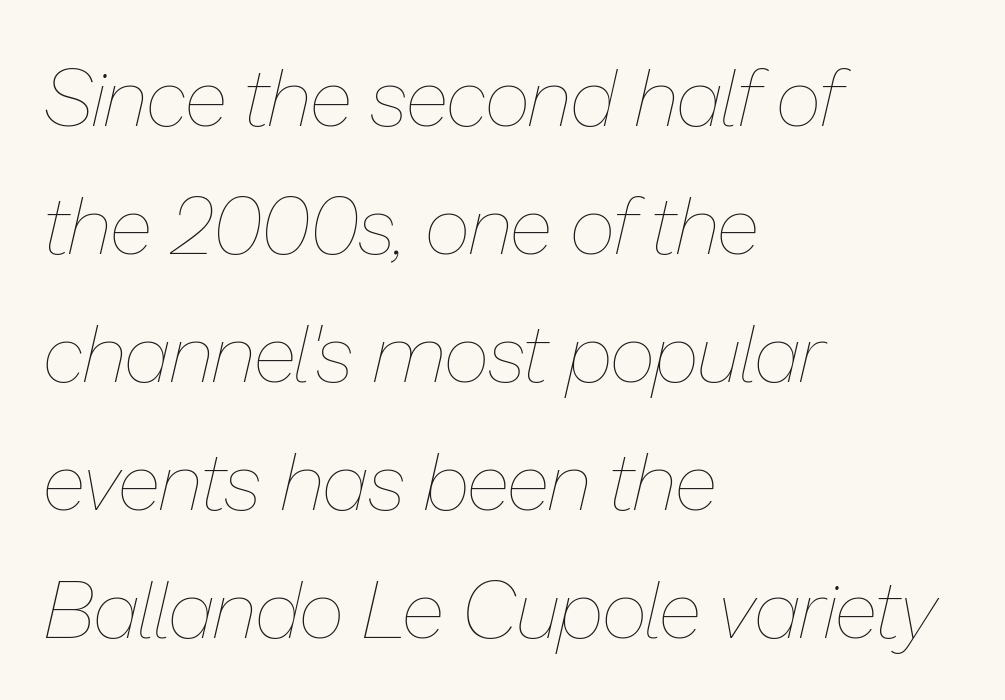
The image shows 80 px thin type, italic (leaning right); set left-aligned, normal line spacing (1.6x), normal letter spacing, not underlined; low stroke contrast and a medium x-height.
